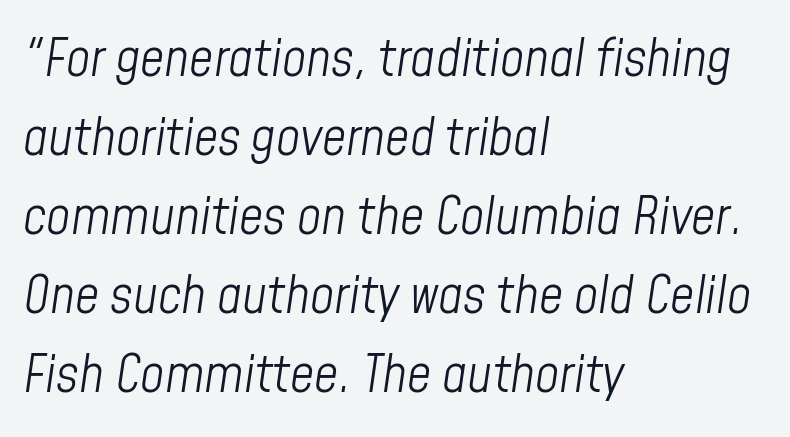
Q: Is the text bold? A: No.
Q: Is the text italic (slanted)? A: Yes, it leans right by about 8 degrees.
Q: Is the text underlined? A: No.
Q: How is the paragraph aligned? A: Left-aligned.
Q: Is the spacing between letters normal or unusually wide? A: Normal.
Q: Is the spacing between lines tight, normal or loose? A: Normal.
Q: Width (condensed, normal, or wide)? A: Condensed.
Q: Stroke contrast? A: Low.
Q: x-height? A: Medium.
Q: Monospaced? A: No.
